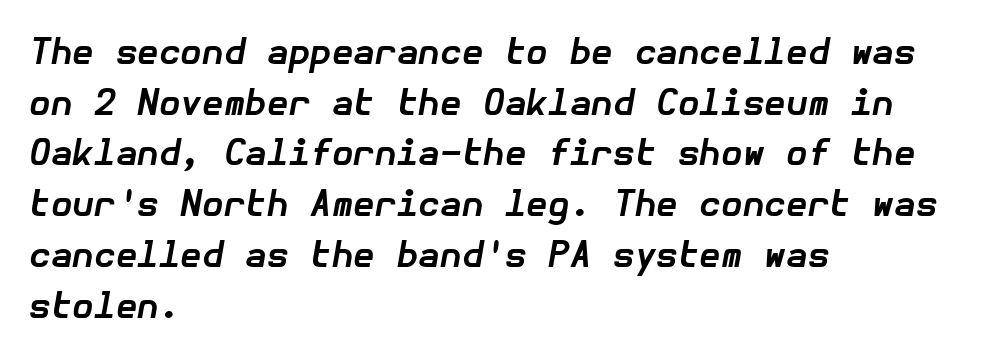
The type is set solid horizontally, with unmodified tracking. These words are printed bold, with thick strokes throughout. Successive baselines arrive at the customary interval. Descenders hang freely into open space. This rendering uses left alignment, leaving the right contour irregular.
